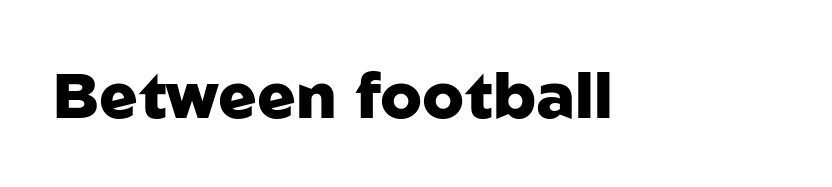
Between one letter and the next there's only the usual sliver of space. Note the varied advance widths — an 'i' is clearly narrower than an 'm'. Rendered with straight, roman letterforms. Beneath every word, the page is bare. Plenty of ink on the page — the face is bold.
